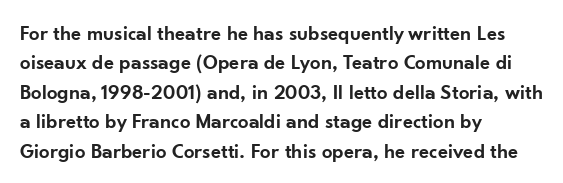
Q: Is the text bold? A: Semi-bold.
Q: Is the text italic (slanted)? A: No, it is upright.
Q: Is the text underlined? A: No.
Q: How is the paragraph aligned? A: Left-aligned.
Q: Is the spacing between letters normal or unusually wide? A: Normal.
Q: Is the spacing between lines tight, normal or loose? A: Normal.
